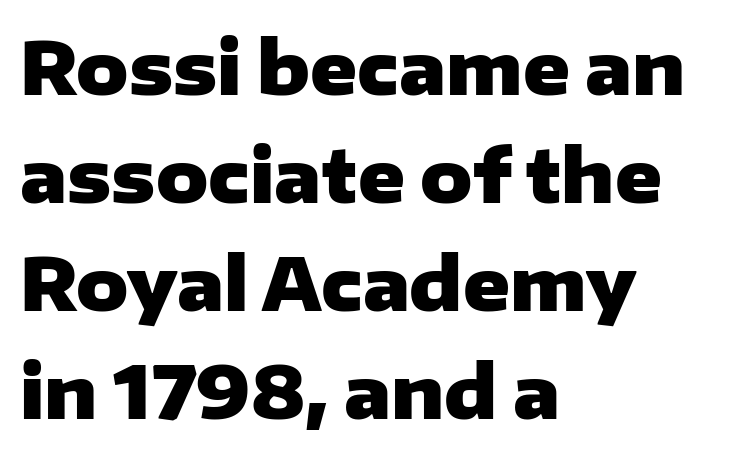
{"serif": "no", "italic": "no", "bold": "yes", "weight": "heavy", "width": "wide", "stroke_contrast": "low", "x_height": "medium", "monospaced": "no", "underline": "no", "align": "left", "line_spacing": "normal", "line_spacing_ratio": 1.5, "letter_spacing": "normal", "letter_spacing_em": 0.0, "glyph_px": 72}
